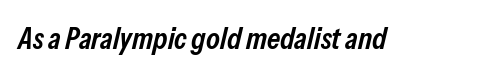
Words appear dense and cohesive because spacing is normal. Proportional: the letters do not fall into vertical columns. Rule under the text: the space is simply empty. Slanted lettering throughout.
